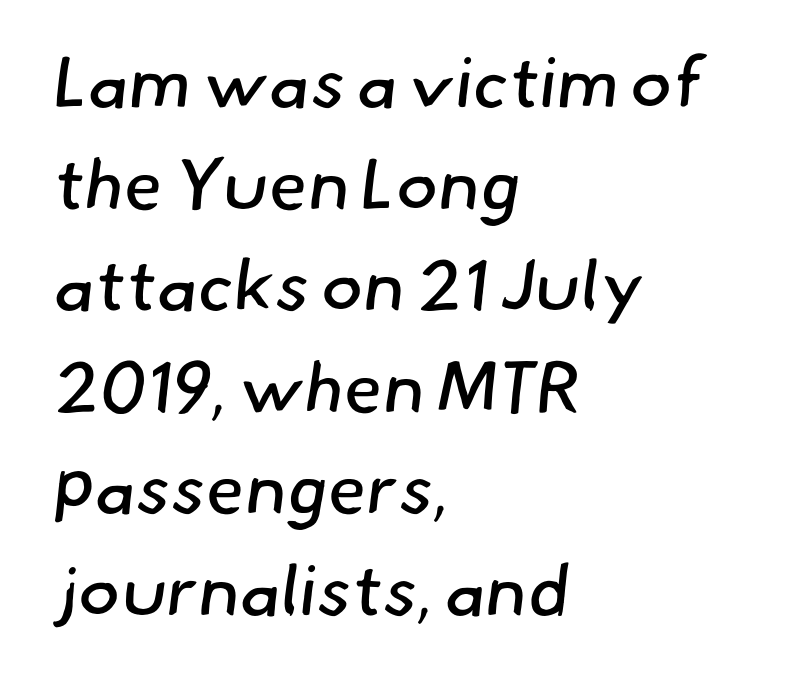
{"serif": "no", "bold": "no", "weight": "regular", "width": "normal", "stroke_contrast": "low", "x_height": "small", "monospaced": "no", "underline": "no", "align": "left", "line_spacing": "normal", "line_spacing_ratio": 1.43, "letter_spacing": "normal", "letter_spacing_em": 0.0, "glyph_px": 71}
